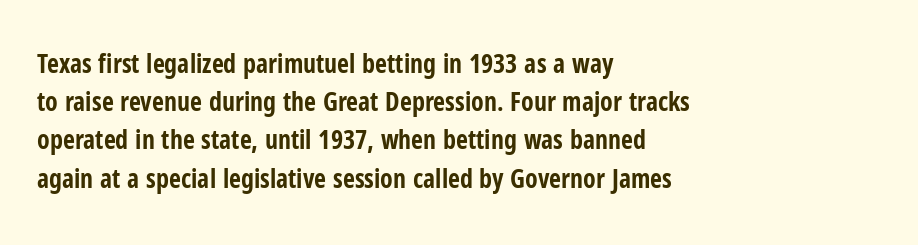
Q: Is the text bold? A: Yes.
Q: Is the text italic (slanted)? A: No, it is upright.
Q: Is the text underlined? A: No.
Q: How is the paragraph aligned? A: Left-aligned.
Q: Is the spacing between letters normal or unusually wide? A: Normal.
Q: Is the spacing between lines tight, normal or loose? A: Normal.
